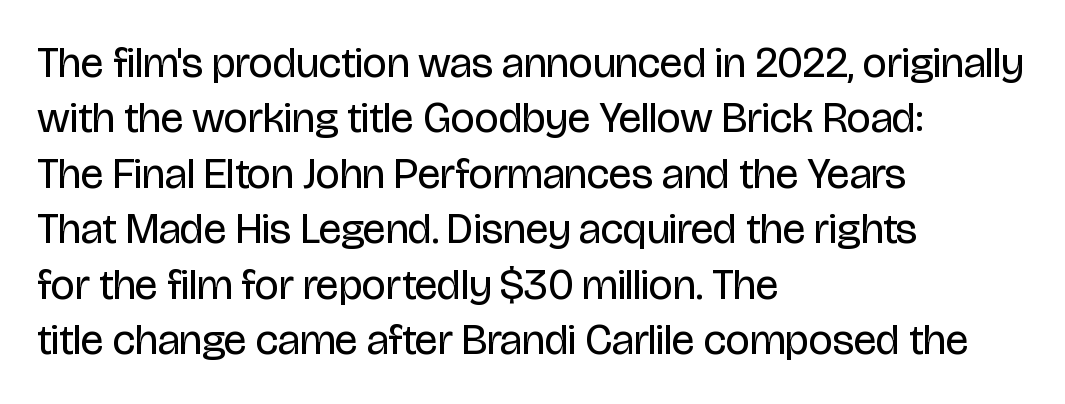
{"serif": "no", "italic": "no", "bold": "no", "weight": "regular", "width": "condensed", "stroke_contrast": "low", "x_height": "large", "monospaced": "no", "underline": "no", "align": "left", "line_spacing": "normal", "line_spacing_ratio": 1.29, "letter_spacing": "normal", "letter_spacing_em": 0.0, "glyph_px": 43}
